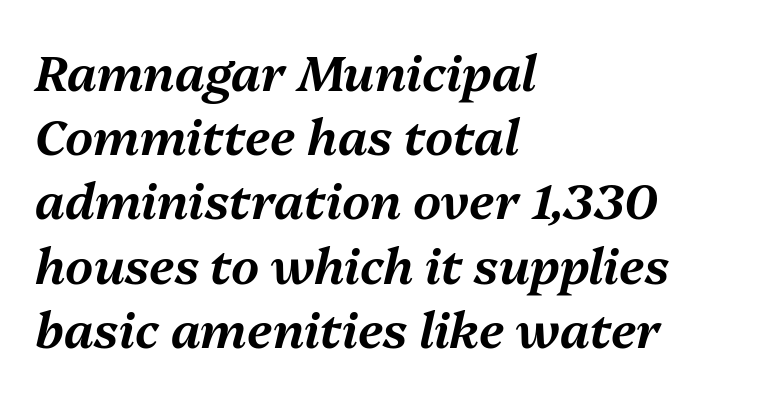
{"italic": "yes", "lean": "right", "slant_degrees": 13, "width": "normal", "stroke_contrast": "medium", "x_height": "medium", "monospaced": "no", "underline": "no", "align": "left", "line_spacing": "normal", "line_spacing_ratio": 1.31, "letter_spacing": "normal", "letter_spacing_em": 0.0, "glyph_px": 49}
